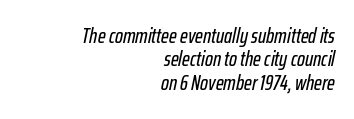
{"italic": "yes", "lean": "right", "slant_degrees": 12, "underline": "no", "align": "right", "line_spacing": "tight", "line_spacing_ratio": 1.11, "letter_spacing": "normal", "letter_spacing_em": 0.0, "glyph_px": 21}
